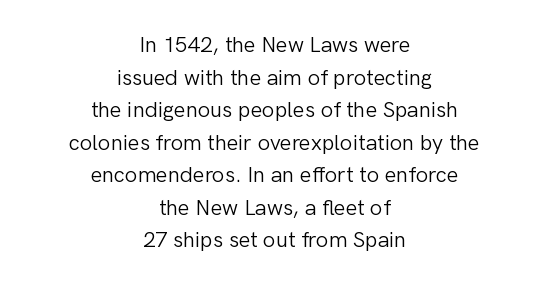
{"italic": "no", "bold": "no", "underline": "no", "align": "center", "line_spacing": "normal", "line_spacing_ratio": 1.48, "letter_spacing": "normal", "letter_spacing_em": 0.0, "glyph_px": 22}
